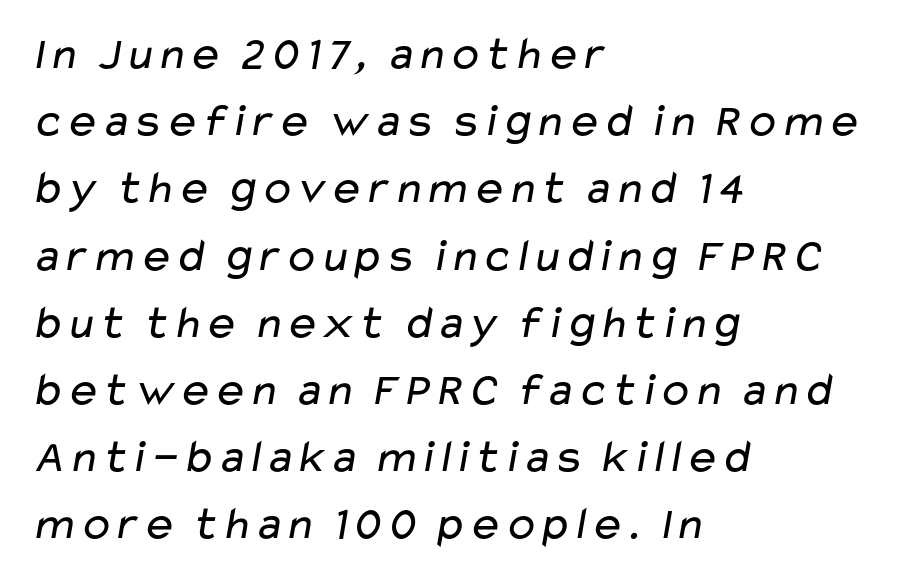
The image shows 47 px regular-weight, wide sans-serif type; set left-aligned, normal line spacing (1.43x), normal letter spacing, not underlined; low stroke contrast and a medium x-height.
